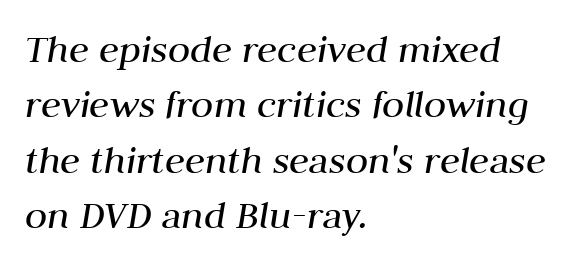
These lines are set flush left with a ragged right edge. Compared with typical body copy, the letter spacing here is the same. Weight: regular or lighter. Leading: standard. Observe the lean: these are italic letterforms.
